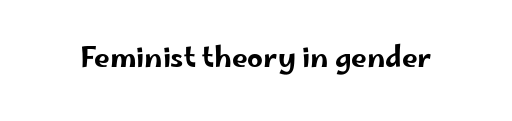
The image shows 28 px wide sans-serif type, upright; set normal letter spacing, not underlined; low stroke contrast and a small x-height.
